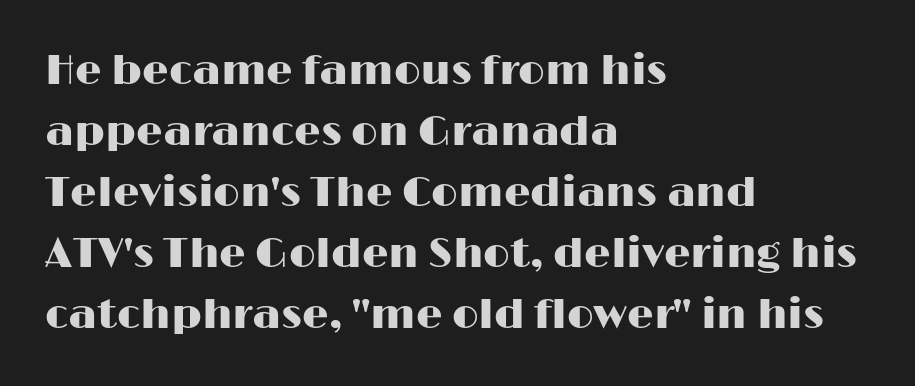
The image shows 42 px wide sans-serif type, upright; set left-aligned, normal line spacing (1.45x), normal letter spacing, not underlined; high stroke contrast and a medium x-height.
